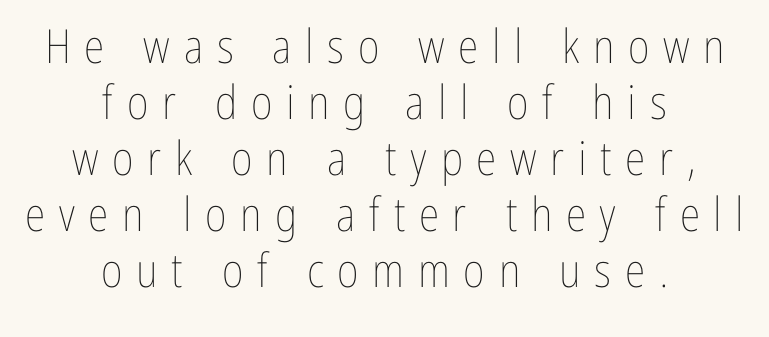
{"italic": "no", "bold": "no", "weight": "thin", "width": "condensed", "stroke_contrast": "low", "x_height": "medium", "monospaced": "no", "underline": "no", "align": "center", "line_spacing_ratio": 1.19, "letter_spacing": "wide", "letter_spacing_em": 0.29, "glyph_px": 47}
